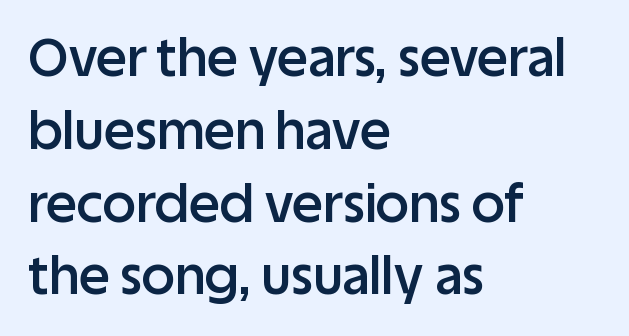
These lines stack with their left ends in a neat column. Is this a sans? Yes — the strokes have no serifs. Is this a fixed-width face? No — the glyphs have proportional, varying widths. Glance below the letters and you will spot only blank space.
